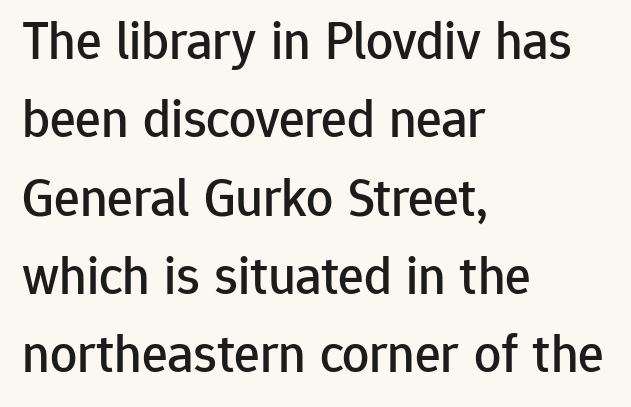
The image shows 54 px sans-serif type, upright; set left-aligned, normal line spacing (1.45x), normal letter spacing, not underlined; low stroke contrast and a medium x-height.
